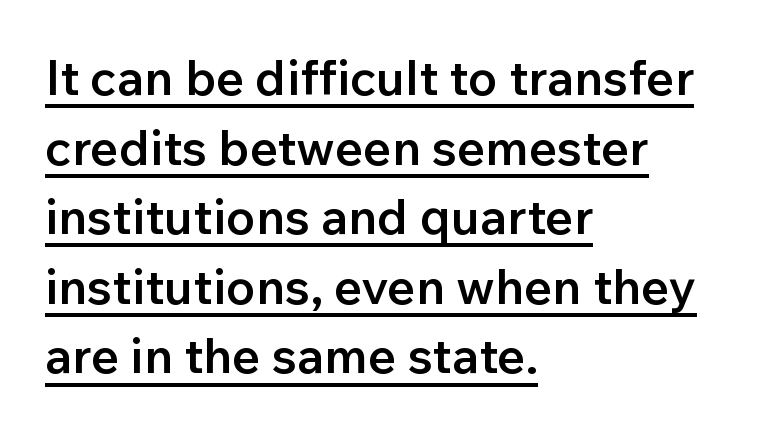
These lines were composed using upright roman letters. The face used here is rendered with its standard letterfit. Here the designer chose a conventional face with non-uniform glyph widths. The block of text has a typical density, with ordinary space between rows.
